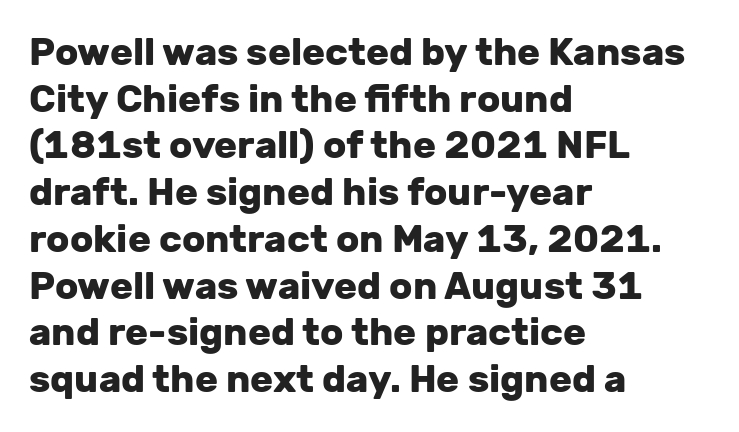
Q: Is the text bold? A: Yes.
Q: Is the text italic (slanted)? A: No, it is upright.
Q: Is the typeface a serif or a sans-serif typeface? A: Sans-serif.
Q: Is the text underlined? A: No.
Q: How is the paragraph aligned? A: Left-aligned.
Q: Is the spacing between letters normal or unusually wide? A: Normal.
Q: Width (condensed, normal, or wide)? A: Normal.
Q: Stroke contrast? A: Low.
Q: x-height? A: Medium.
Q: Monospaced? A: No.
